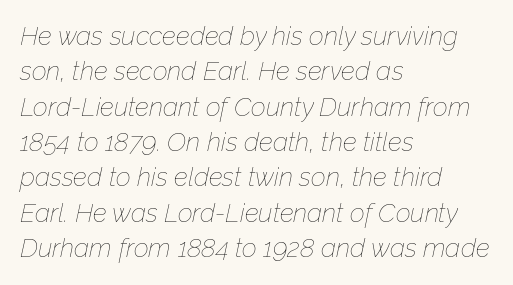
{"italic": "yes", "lean": "right", "slant_degrees": 12, "bold": "no", "underline": "no", "align": "left", "line_spacing": "normal", "line_spacing_ratio": 1.36, "letter_spacing": "normal", "letter_spacing_em": 0.0, "glyph_px": 26}
